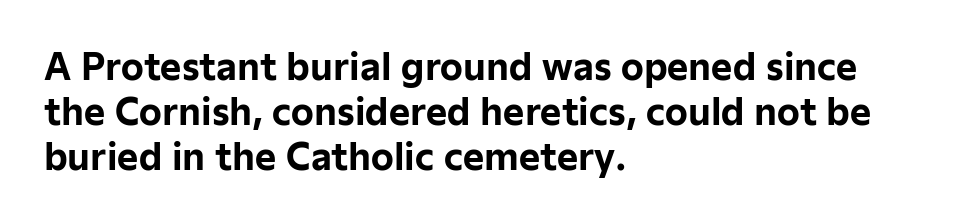
This sample keeps an unexceptional amount of space between lines. The passage is arranged the way most books set body copy — flush left. Compared with typical body copy, the letter spacing here is the same. Descenders hang freely into open space. Strong, thick strokes mark this as bold type.
